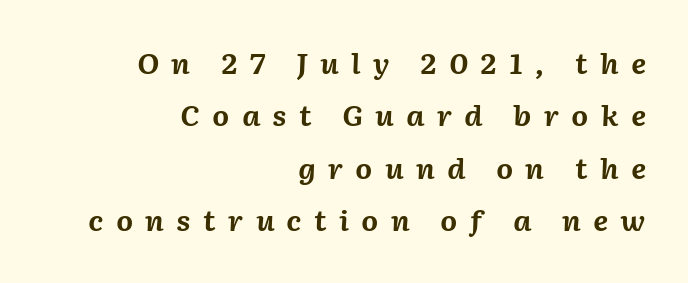
{"italic": "yes", "lean": "right", "slant_degrees": 2, "bold": "yes", "underline": "no", "align": "right", "line_spacing": "loose", "line_spacing_ratio": 1.94, "letter_spacing": "wide", "letter_spacing_em": 0.45, "glyph_px": 27}
